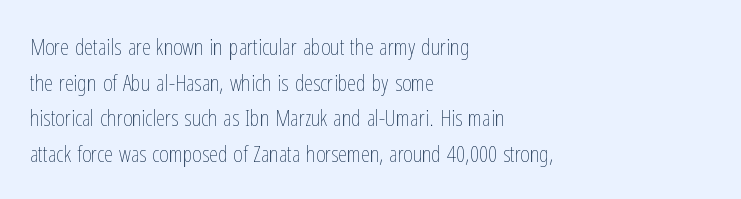
The image shows 23 px text type, upright; set left-aligned, normal line spacing (1.55x), normal letter spacing, not underlined.
